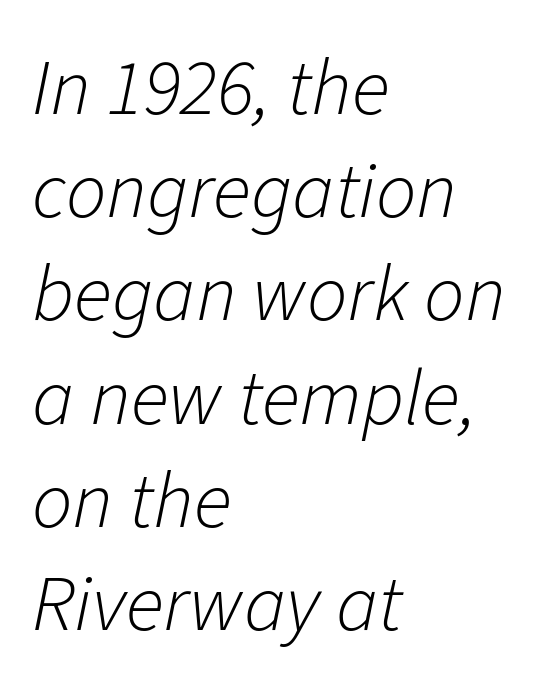
The area under the type is left untouched. The lines are quadded left. Baseline-to-baseline distance is the conventional proportion of letter height. This sample uses plain, unmodified letter spacing. Proportional: the letters do not fall into vertical columns. No letter is thick-stroked: the sample isn't bold.
